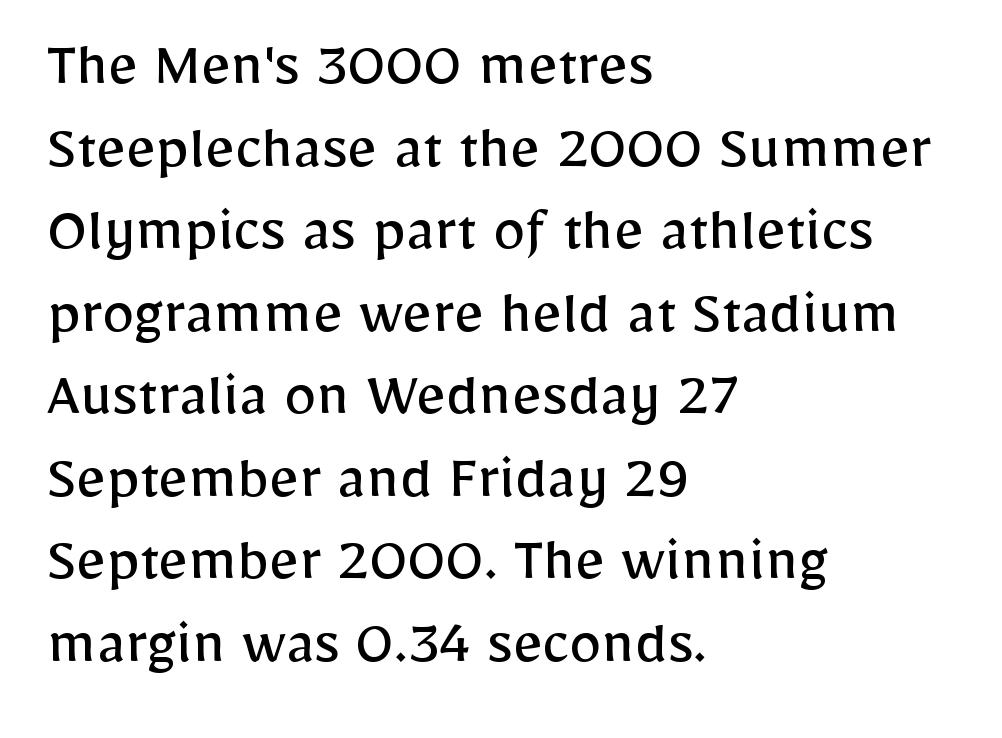
Words appear dense and cohesive because spacing is normal. The compositor pushed each line to the left boundary. Varying glyph widths throughout — classic text-font behaviour. Nobody drew a line under any word here. The face used here is a sans, in the tradition of grotesques and geometrics. The font sits on the lighter half of the weight spectrum, regular included.
